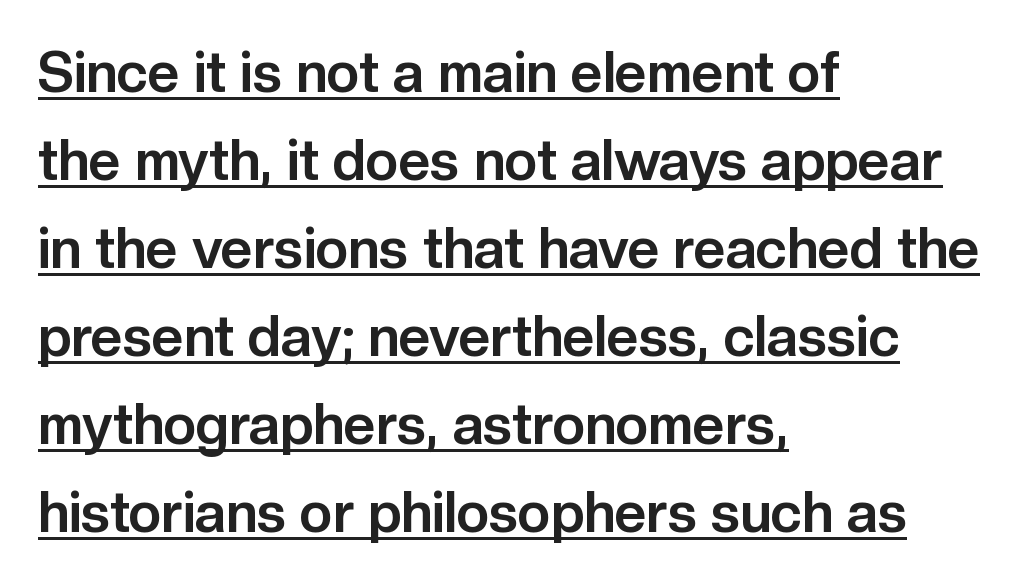
Q: Is the text bold? A: Yes.
Q: Is the text italic (slanted)? A: No, it is upright.
Q: Is the typeface a serif or a sans-serif typeface? A: Sans-serif.
Q: Is the text underlined? A: Yes.
Q: How is the paragraph aligned? A: Left-aligned.
Q: Is the spacing between letters normal or unusually wide? A: Normal.
Q: Is the spacing between lines tight, normal or loose? A: Normal.
Q: Width (condensed, normal, or wide)? A: Normal.
Q: Stroke contrast? A: Low.
Q: x-height? A: Medium.
Q: Monospaced? A: No.
